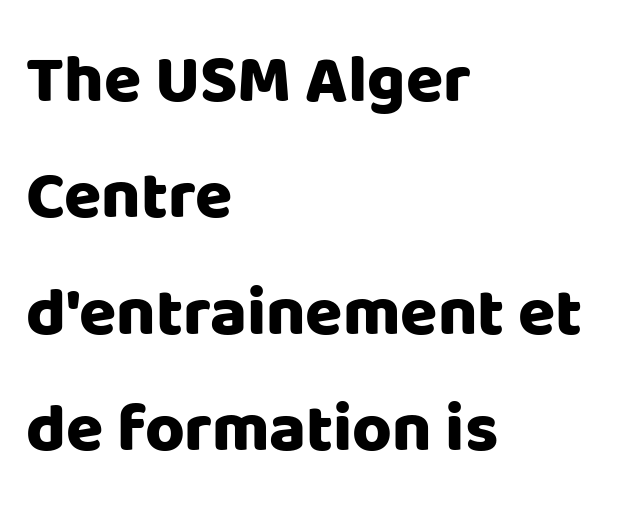
The image shows 68 px heavy sans-serif type, upright; set left-aligned, line spacing 1.71x, normal letter spacing, not underlined; low stroke contrast and a large x-height.
